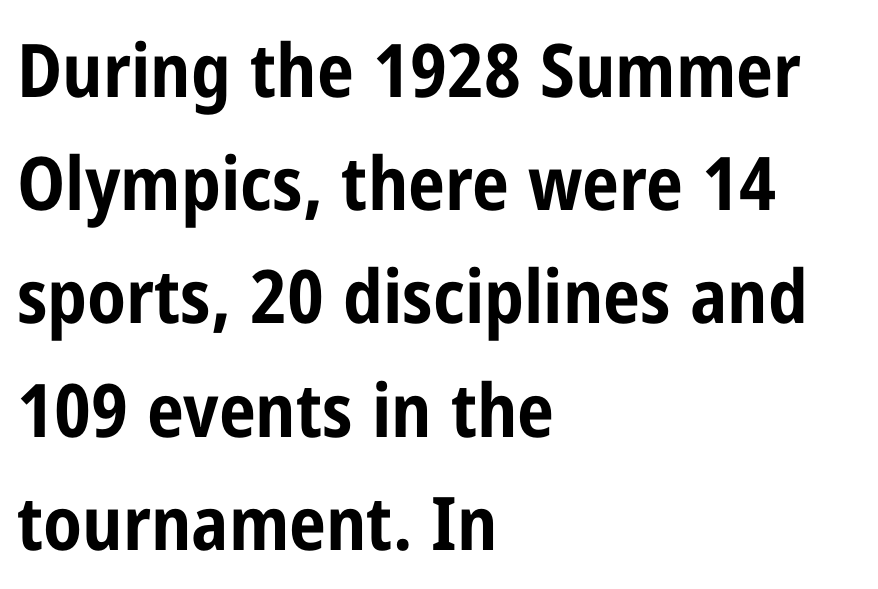
{"serif": "no", "italic": "no", "bold": "yes", "weight": "bold", "width": "condensed", "stroke_contrast": "low", "x_height": "medium", "monospaced": "no", "underline": "no", "align": "left", "line_spacing": "normal", "line_spacing_ratio": 1.53, "letter_spacing": "normal", "letter_spacing_em": 0.0, "glyph_px": 74}
